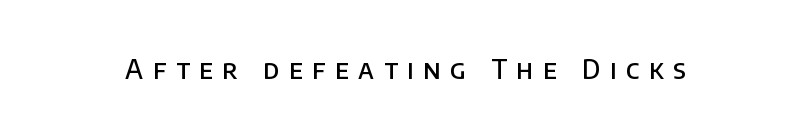
Plain, unruled lines of type. Stroke thickness is moderately raised; the sample reads as semibold. Is the letter spacing exaggerated? Yes — the characters are pushed far apart. Style check: upright.
